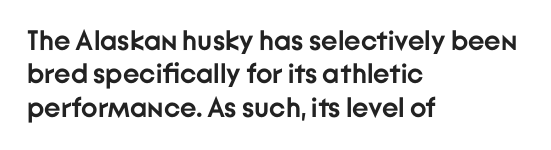
A classic flush-left, rag-right setting is used for this passage. Style check: upright. What weight is shown? A full bold with thick strokes. Does the type have serifs? No, each stem ends abruptly. The words here are not underlined.
